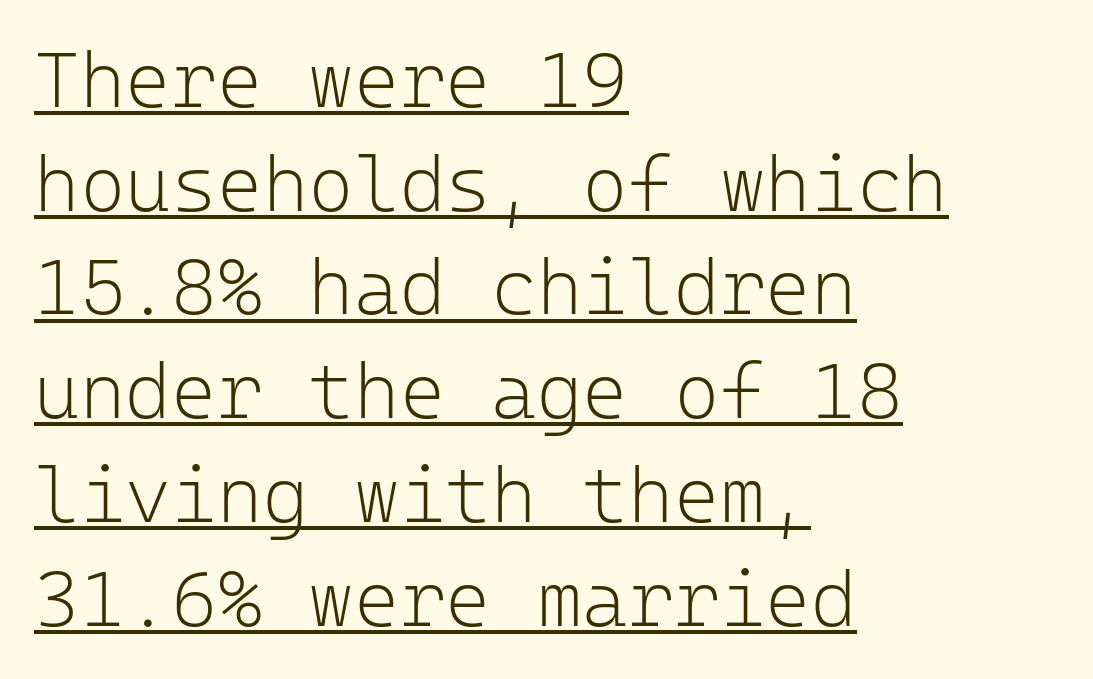
The image shows 78 px light sans-serif type, upright, monospaced; set left-aligned, normal line spacing (1.33x), normal letter spacing, underlined; low stroke contrast and a medium x-height.
